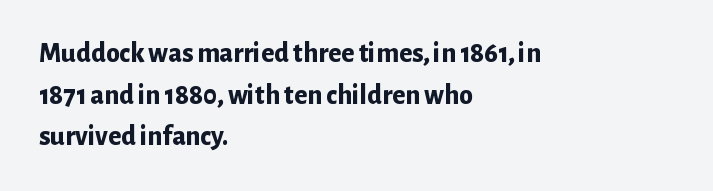
This rendering uses left alignment, leaving the right contour irregular. This is sans-serif lettering, the kind often seen on screens and signage. Do the letters lean? They stand straight. Glyph-to-glyph distance matches everyday printed text. Students, observe: this is what conventionally led text looks like.
